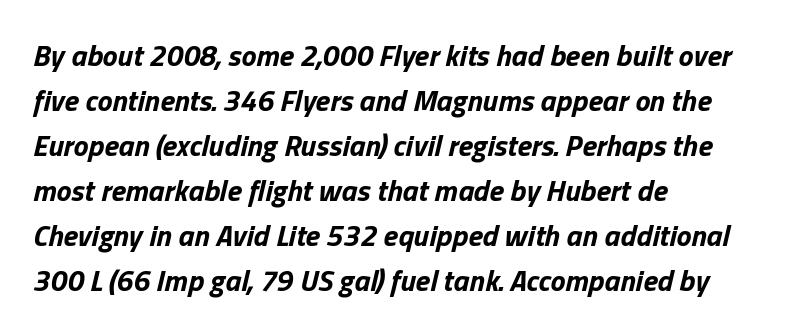
Q: Is the text bold? A: Yes.
Q: Is the text italic (slanted)? A: Yes, it leans right by about 13 degrees.
Q: Is the text underlined? A: No.
Q: How is the paragraph aligned? A: Left-aligned.
Q: Is the spacing between letters normal or unusually wide? A: Normal.
Q: Is the spacing between lines tight, normal or loose? A: Normal.
Q: Width (condensed, normal, or wide)? A: Normal.
Q: Stroke contrast? A: Low.
Q: x-height? A: Medium.
Q: Monospaced? A: No.
